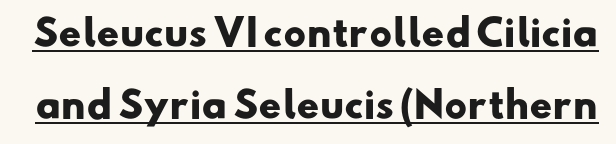
Every letter is thick-stroked: bold, no question. Does extra space separate the letters? No, they use regular spacing. Character widths vary here, with narrow letters taking less room than wide ones. Line spacing here is loose. Unlike a traditional serif, this face leaves its strokes unadorned. Underlined type.
